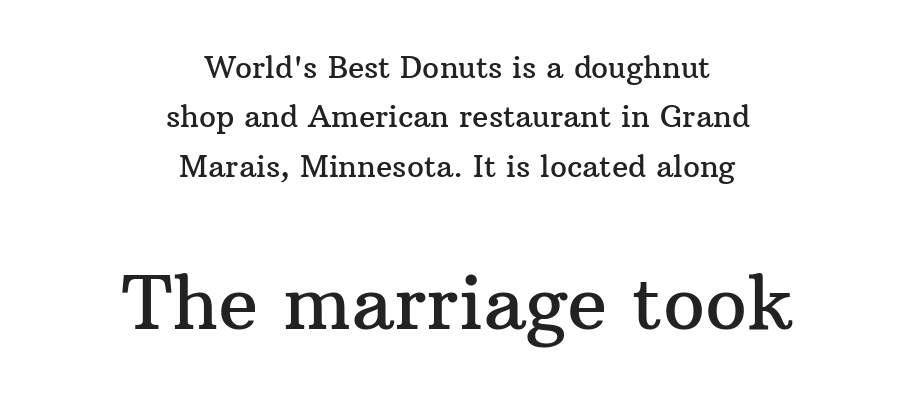
{"serif": "yes", "italic": "no", "width": "normal", "stroke_contrast": "medium", "x_height": "medium", "monospaced": "no", "underline": "no", "align": "center", "line_spacing": "normal", "line_spacing_ratio": 1.65, "letter_spacing": "normal", "letter_spacing_em": 0.0, "larger_block": "second", "size_ratio": 2.47, "glyph_px": 74}
